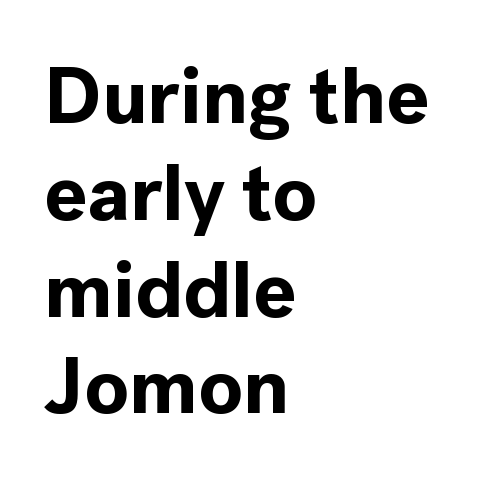
The image shows 80 px bold sans-serif type, upright; set left-aligned, line spacing 1.21x, normal letter spacing, not underlined; a medium x-height.
